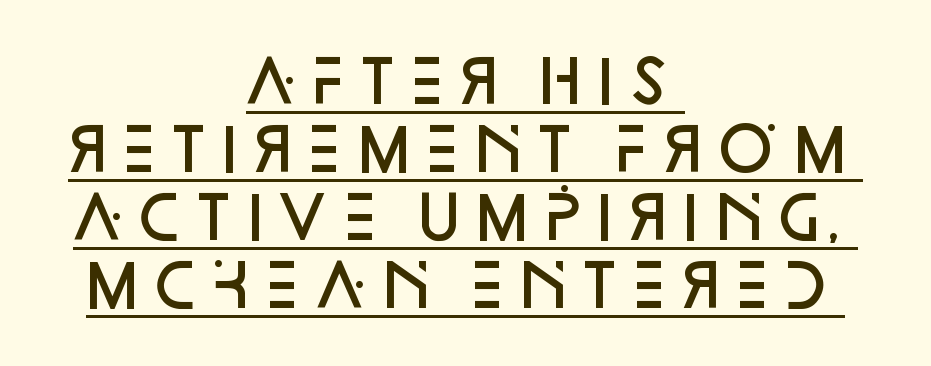
Q: Is the text bold? A: Semi-bold.
Q: Is the text italic (slanted)? A: No, it is upright.
Q: Is the typeface a serif or a sans-serif typeface? A: Sans-serif.
Q: Is the text underlined? A: Yes.
Q: How is the paragraph aligned? A: Centered.
Q: Is the spacing between letters normal or unusually wide? A: Normal.
Q: Width (condensed, normal, or wide)? A: Normal.
Q: Stroke contrast? A: Low.
Q: x-height? A: Large.
Q: Monospaced? A: No.
